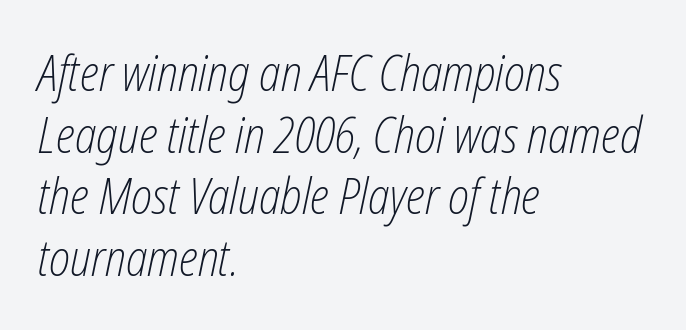
Q: Is the text bold? A: No.
Q: Is the text italic (slanted)? A: Yes, it leans right by about 12 degrees.
Q: Is the text underlined? A: No.
Q: How is the paragraph aligned? A: Left-aligned.
Q: Is the spacing between letters normal or unusually wide? A: Normal.
Q: Is the spacing between lines tight, normal or loose? A: Normal.
Q: Width (condensed, normal, or wide)? A: Condensed.
Q: Stroke contrast? A: Low.
Q: x-height? A: Medium.
Q: Monospaced? A: No.
